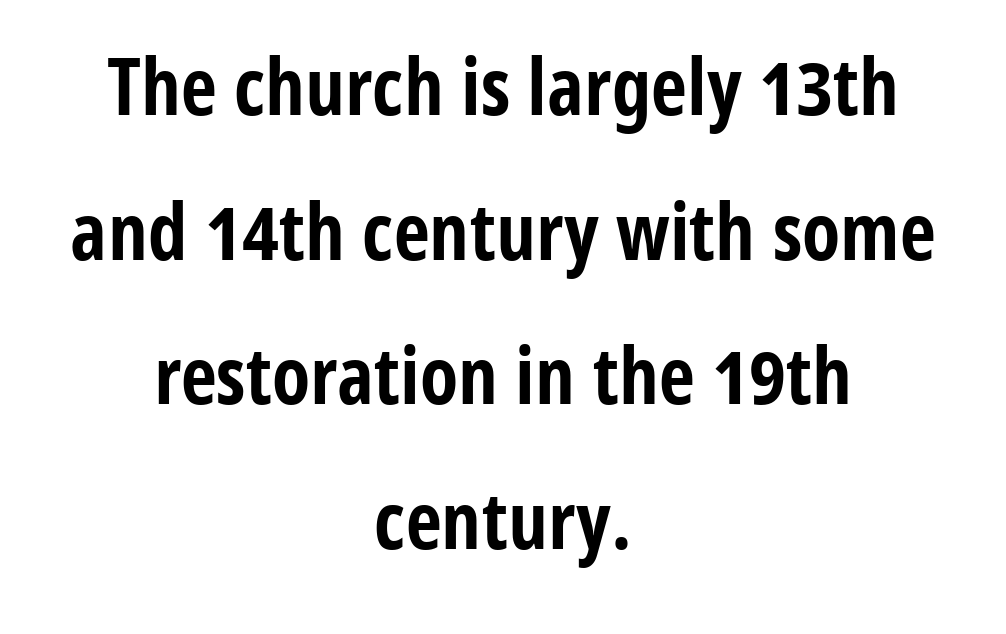
Q: Is the text bold? A: Yes.
Q: Is the text italic (slanted)? A: No, it is upright.
Q: Is the typeface a serif or a sans-serif typeface? A: Sans-serif.
Q: Is the text underlined? A: No.
Q: How is the paragraph aligned? A: Centered.
Q: Is the spacing between letters normal or unusually wide? A: Normal.
Q: Width (condensed, normal, or wide)? A: Condensed.
Q: Stroke contrast? A: Low.
Q: x-height? A: Medium.
Q: Monospaced? A: No.
